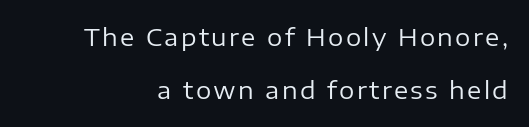
The image shows 24 px text type, upright; set loose line spacing (2.21x), not underlined.
